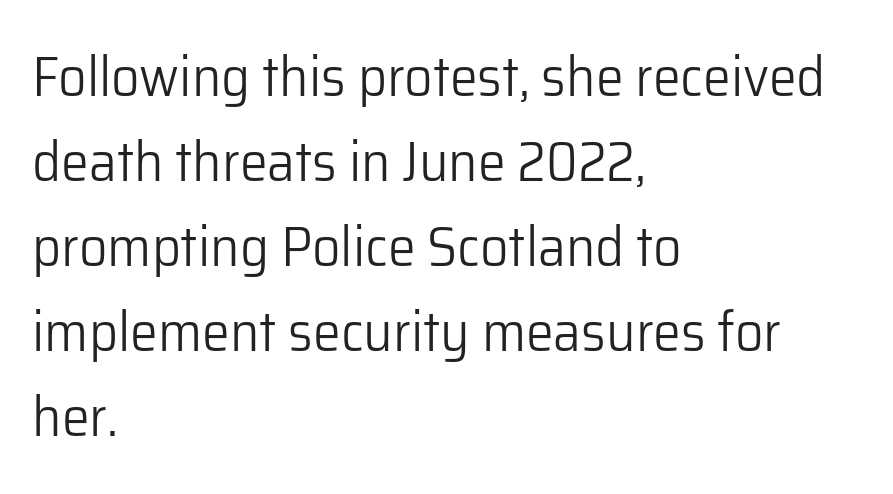
The image shows 56 px light sans-serif type, upright; set left-aligned, normal line spacing (1.52x), normal letter spacing, not underlined; low stroke contrast and a medium x-height.
